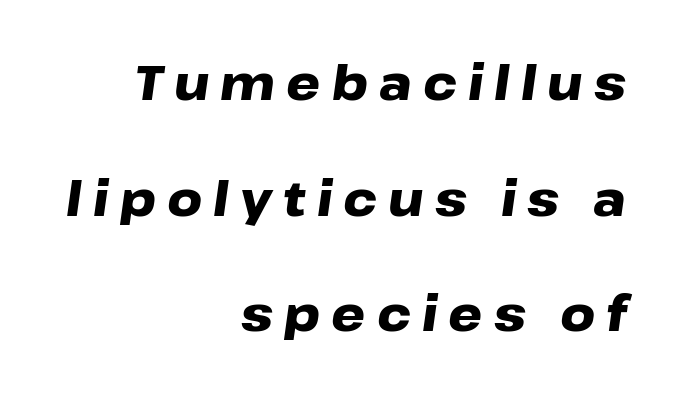
{"italic": "yes", "lean": "right", "slant_degrees": 8, "bold": "yes", "weight": "heavy", "width": "wide", "stroke_contrast": "low", "x_height": "medium", "monospaced": "no", "underline": "no", "align": "right", "line_spacing": "loose", "line_spacing_ratio": 2.41, "letter_spacing": "wide", "letter_spacing_em": 0.23, "glyph_px": 48}
